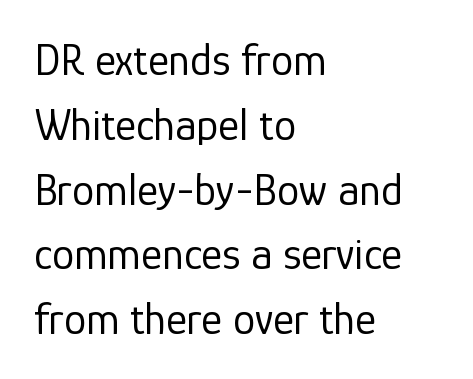
Q: Is the text bold? A: No.
Q: Is the text italic (slanted)? A: No, it is upright.
Q: Is the typeface a serif or a sans-serif typeface? A: Sans-serif.
Q: Is the text underlined? A: No.
Q: How is the paragraph aligned? A: Left-aligned.
Q: Is the spacing between letters normal or unusually wide? A: Normal.
Q: Is the spacing between lines tight, normal or loose? A: Normal.
Q: Width (condensed, normal, or wide)? A: Normal.
Q: Stroke contrast? A: Low.
Q: x-height? A: Medium.
Q: Monospaced? A: No.
